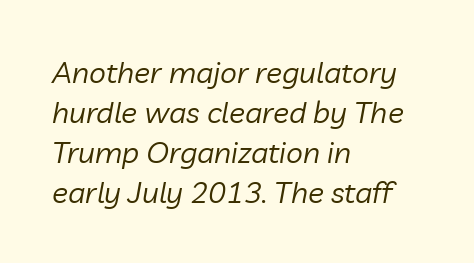
{"italic": "yes", "lean": "right", "slant_degrees": 10, "bold": "no", "weight": "regular", "width": "normal", "stroke_contrast": "low", "x_height": "medium", "monospaced": "no", "underline": "no", "align": "left", "line_spacing": "normal", "line_spacing_ratio": 1.33, "letter_spacing": "normal", "letter_spacing_em": 0.0, "glyph_px": 30}
